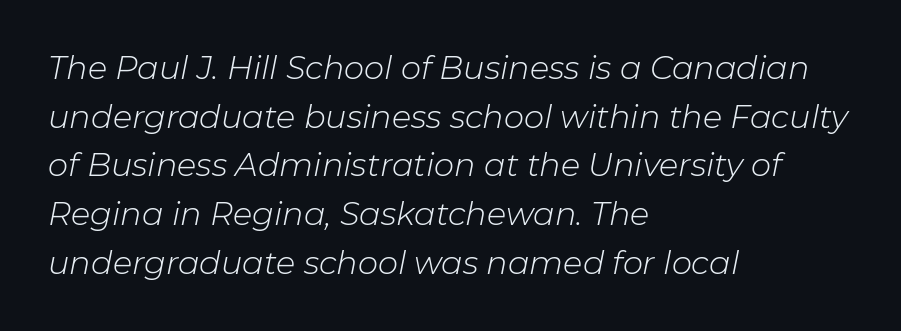
Q: Is the text bold? A: No.
Q: Is the text italic (slanted)? A: Yes, it leans right by about 11 degrees.
Q: Is the text underlined? A: No.
Q: How is the paragraph aligned? A: Left-aligned.
Q: Is the spacing between letters normal or unusually wide? A: Normal.
Q: Is the spacing between lines tight, normal or loose? A: Normal.
Q: Width (condensed, normal, or wide)? A: Normal.
Q: Stroke contrast? A: Low.
Q: x-height? A: Medium.
Q: Monospaced? A: No.
